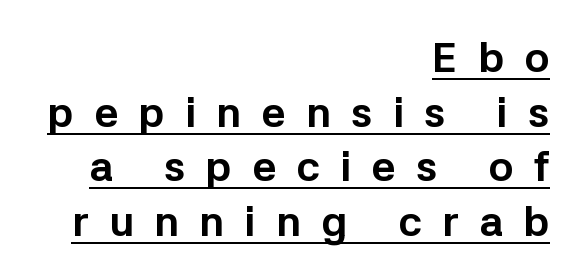
The face used here has the dense, thick strokes of a bold. The lettering is marked with a stroke running underneath it. Proportional: the letters do not fall into vertical columns. Examine the stroke ends and you'll find no serifs. Characters follow at a spacing far wider than the type designer built in. Caption: multi-line text, flush right, ragged left.
